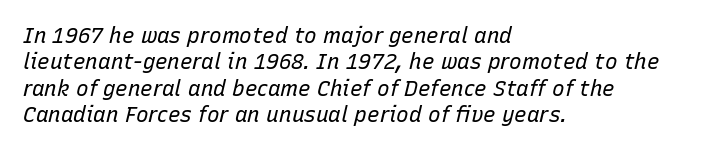
Italic? Definitely — the glyphs are oblique. Successive baselines arrive at the customary interval. Teacher's note: observe the even left margin — that is flush-left alignment. The typesetting does not lean heavy: it is not bold.
